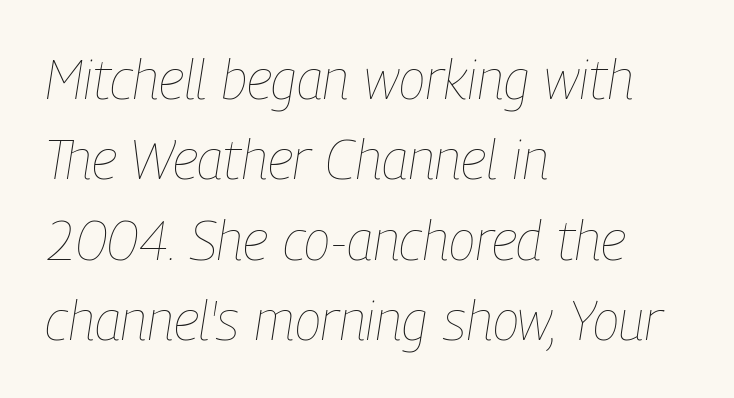
A student would call this left alignment; a typographer would say flush left, rag right. The passage shown is typed in a proportional face where columns would drift. The tracking reads as untouched default to a designer's eye. These lines sit exactly where default settings would place them. When letters slant like this, we call the style italic. Bare-footed words on every line.
